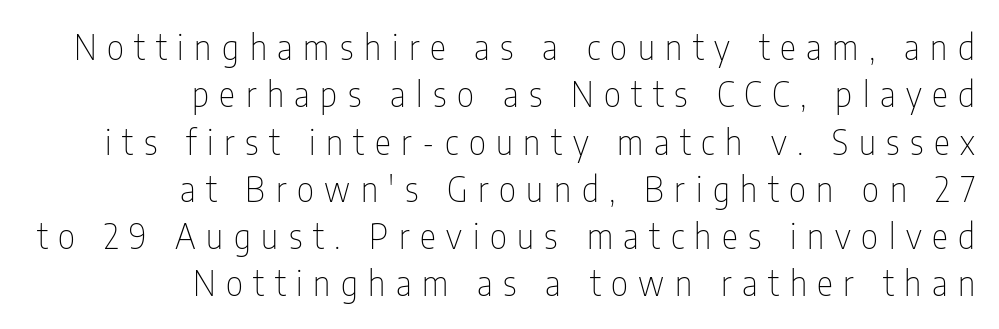
{"serif": "no", "italic": "no", "bold": "no", "weight": "thin", "width": "condensed", "stroke_contrast": "low", "x_height": "medium", "monospaced": "no", "underline": "no", "align": "right", "line_spacing": "normal", "line_spacing_ratio": 1.39, "letter_spacing": "wide", "letter_spacing_em": 0.31, "glyph_px": 34}
